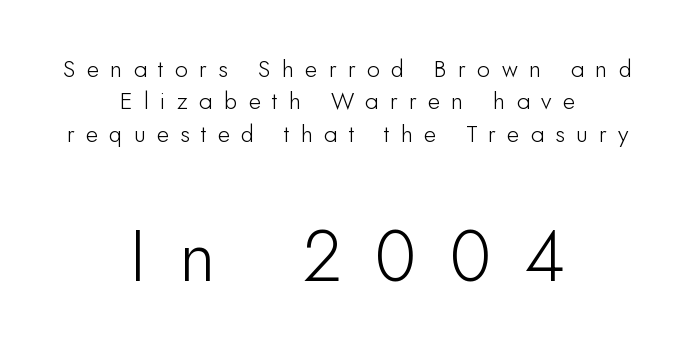
Compared with typical paragraphs, the rows here are spaced about the same. Someone cranked the tracking dial way up on this one. The letters advance in unequal steps, a hallmark of proportional type. Scale increases going downward across the two blocks.
